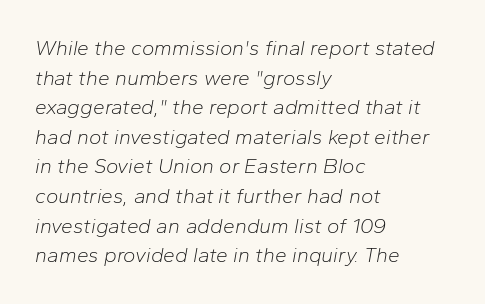
{"italic": "yes", "lean": "right", "slant_degrees": 10, "bold": "no", "underline": "no", "align": "left", "line_spacing": "normal", "line_spacing_ratio": 1.41, "letter_spacing": "normal", "letter_spacing_em": 0.0, "glyph_px": 21}
